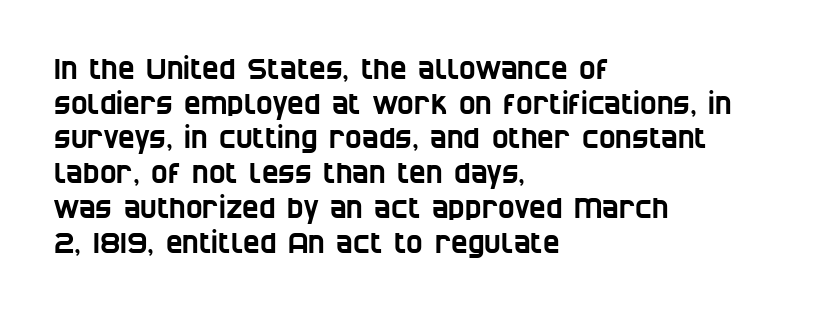
Leftover space on each line is placed entirely after the last word. You could not count columns in this text — the font is proportionally spaced. Between one letter and the next there's only the usual sliver of space. Check where the strokes stop: nothing finishes them off — pure sans. Plain, unruled lines of type.
